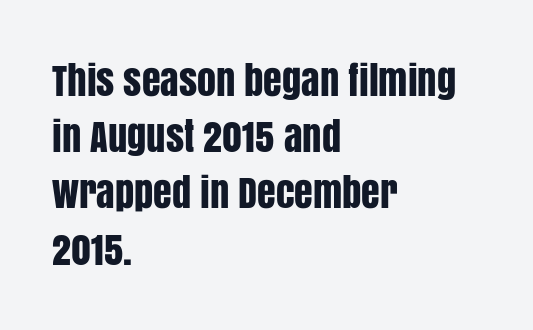
The image shows 38 px condensed sans-serif type, upright; set left-aligned, normal line spacing (1.48x), normal letter spacing, not underlined; low stroke contrast and a large x-height.
